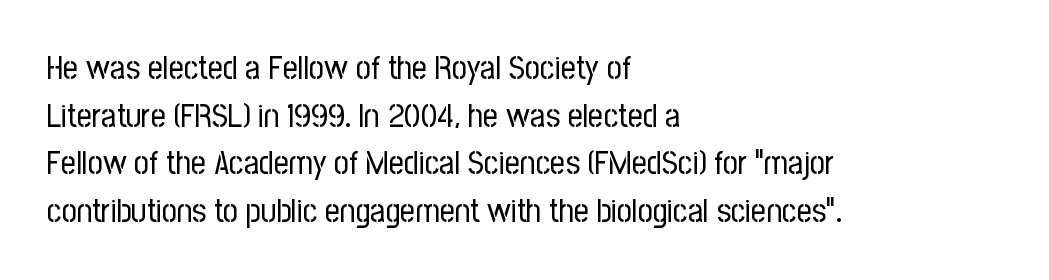
You can tell from the bare stems that sans-serif type was used. Quick note: underline off. When letters stand straight like this, we call the style roman or upright. The setting favours the left margin, as ordinary paragraphs usually do. Is the letter spacing exaggerated? No — it looks like the ordinary default. This sample keeps an unexceptional amount of space between lines.
